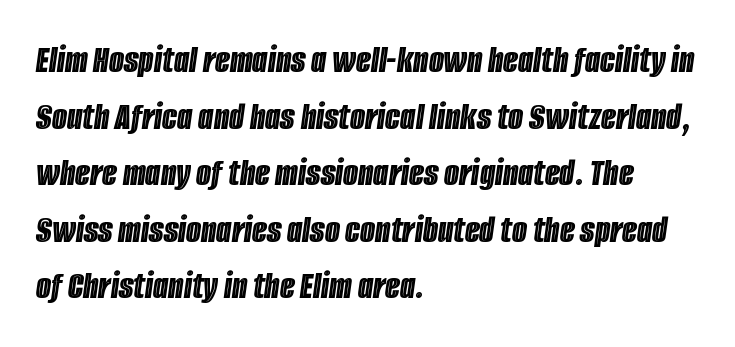
Q: Is the text italic (slanted)? A: Yes, it leans right by about 8 degrees.
Q: Is the text underlined? A: No.
Q: How is the paragraph aligned? A: Left-aligned.
Q: Is the spacing between letters normal or unusually wide? A: Normal.
Q: Is the spacing between lines tight, normal or loose? A: Normal.
Q: Width (condensed, normal, or wide)? A: Condensed.
Q: x-height? A: Large.
Q: Monospaced? A: No.
